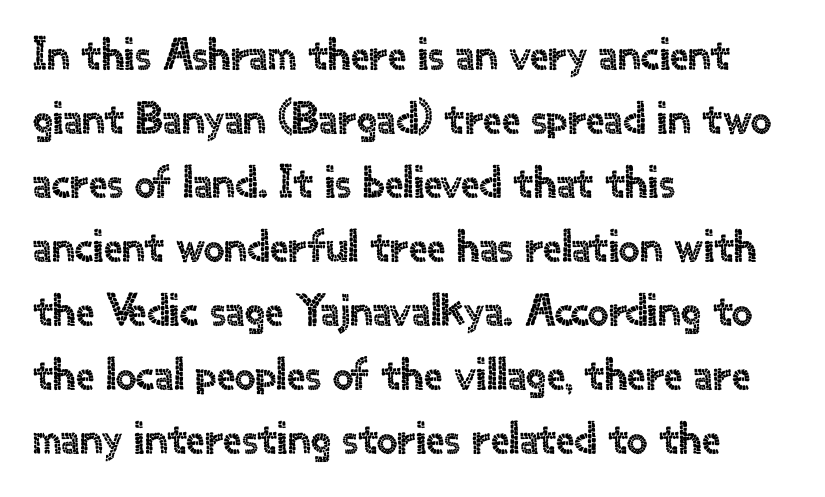
The image shows 46 px sans-serif type, upright; set left-aligned, normal line spacing (1.39x), normal letter spacing, not underlined; a small x-height.
